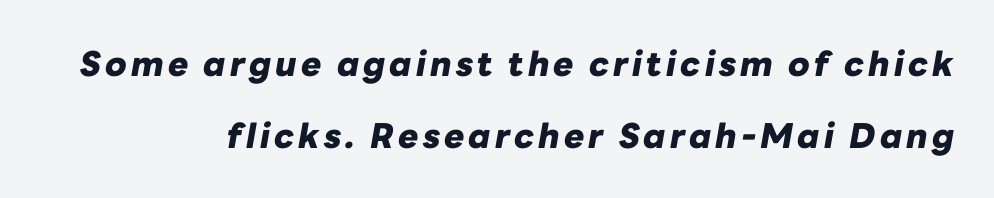
Q: Is the text bold? A: Yes.
Q: Is the text italic (slanted)? A: Yes, it leans right by about 10 degrees.
Q: Is the text underlined? A: No.
Q: How is the paragraph aligned? A: Right-aligned.
Q: Is the spacing between lines tight, normal or loose? A: Loose.
Q: Width (condensed, normal, or wide)? A: Normal.
Q: Stroke contrast? A: Low.
Q: x-height? A: Medium.
Q: Monospaced? A: No.
